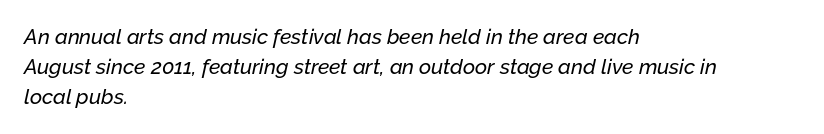
Compared with a centered layout, this one pins lines to the left instead. This block has exactly the height ordinary leading produces. Emphasis-style slanted type is in use. Type without underlining. Each word holds together tightly as a unit, with standard inter-letter gaps.
